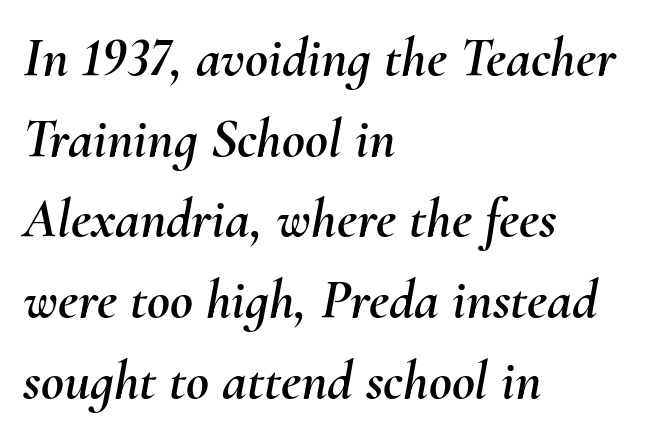
The image shows 56 px text type, italic (leaning right); set left-aligned, normal line spacing (1.44x), normal letter spacing, not underlined; medium stroke contrast and a small x-height.
